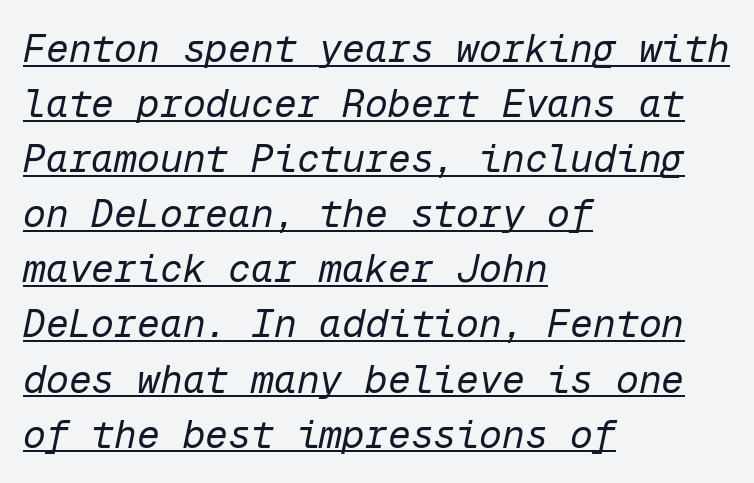
{"italic": "yes", "lean": "right", "slant_degrees": 12, "bold": "no", "weight": "regular", "width": "normal", "stroke_contrast": "low", "x_height": "medium", "monospaced": "yes", "underline": "yes", "align": "left", "line_spacing": "normal", "line_spacing_ratio": 1.45, "letter_spacing": "normal", "letter_spacing_em": 0.0, "glyph_px": 38}
